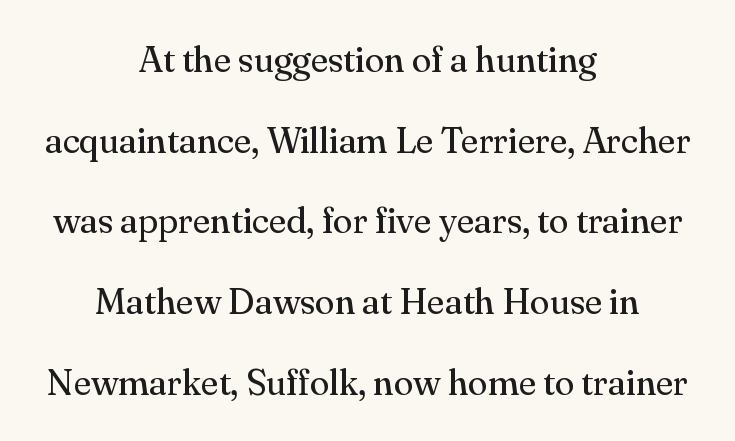
{"serif": "yes", "italic": "no", "bold": "no", "weight": "regular", "width": "normal", "stroke_contrast": "medium", "x_height": "small", "monospaced": "no", "underline": "no", "align": "center", "line_spacing": "loose", "line_spacing_ratio": 2.24, "letter_spacing": "normal", "letter_spacing_em": 0.0, "glyph_px": 36}
